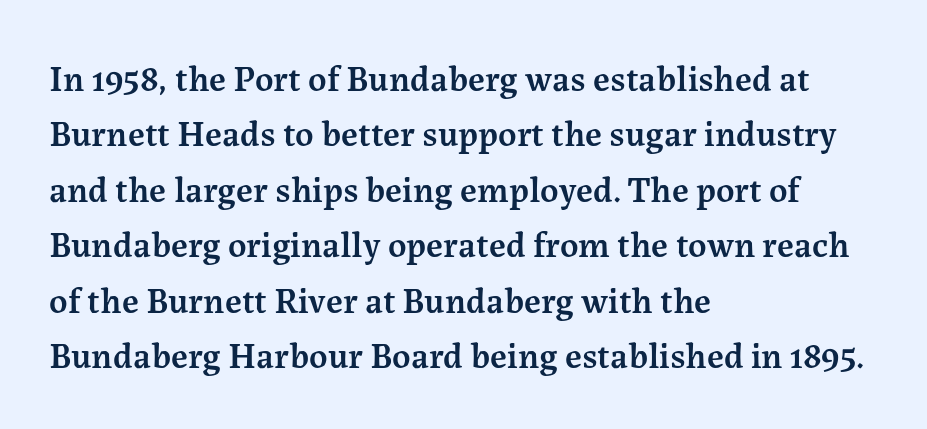
The image shows 36 px semibold serif type, upright; set left-aligned, normal line spacing (1.54x), normal letter spacing, not underlined; medium stroke contrast and a medium x-height.
